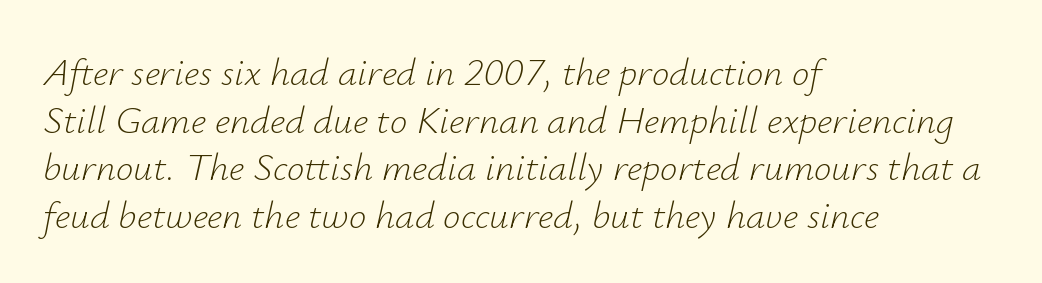
The image shows 39 px light type, italic (leaning right); set left-aligned, line spacing 1.22x, normal letter spacing, not underlined; low stroke contrast and a small x-height.
